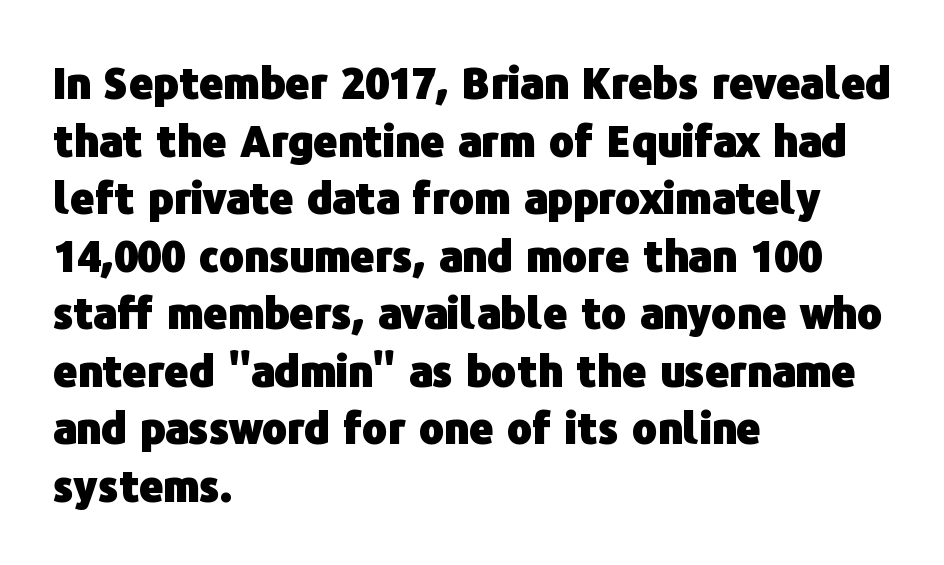
{"serif": "no", "italic": "no", "bold": "yes", "weight": "heavy", "width": "normal", "stroke_contrast": "low", "x_height": "medium", "monospaced": "no", "underline": "no", "align": "left", "line_spacing": "normal", "line_spacing_ratio": 1.37, "letter_spacing": "normal", "letter_spacing_em": 0.0, "glyph_px": 42}
